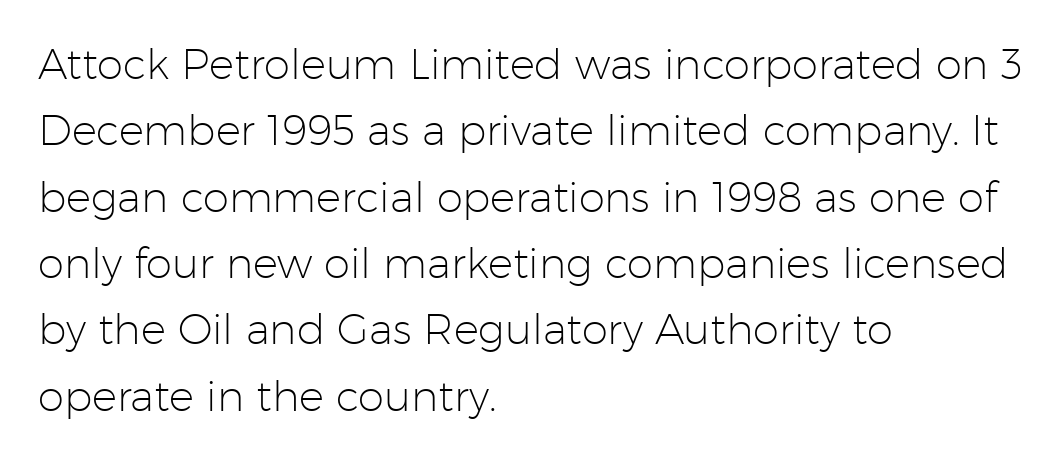
{"serif": "no", "italic": "no", "bold": "no", "weight": "light", "width": "normal", "stroke_contrast": "low", "x_height": "medium", "monospaced": "no", "underline": "no", "align": "left", "line_spacing": "normal", "line_spacing_ratio": 1.58, "letter_spacing": "normal", "letter_spacing_em": 0.0, "glyph_px": 42}
